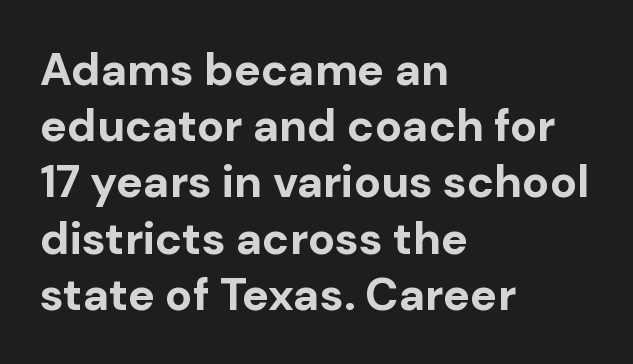
{"serif": "no", "italic": "no", "bold": "yes", "weight": "bold", "width": "normal", "stroke_contrast": "low", "x_height": "medium", "monospaced": "no", "underline": "no", "align": "left", "line_spacing": "normal", "line_spacing_ratio": 1.25, "letter_spacing": "normal", "letter_spacing_em": 0.0, "glyph_px": 45}
